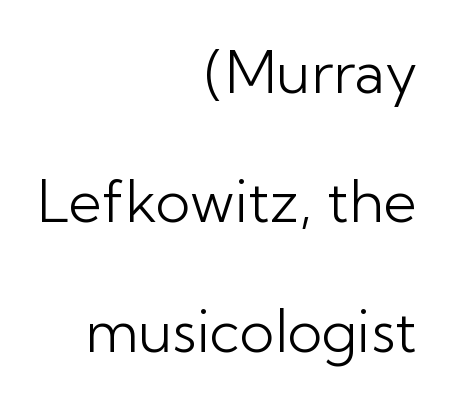
Q: Is the text bold? A: No.
Q: Is the text italic (slanted)? A: No, it is upright.
Q: Is the typeface a serif or a sans-serif typeface? A: Sans-serif.
Q: Is the text underlined? A: No.
Q: How is the paragraph aligned? A: Right-aligned.
Q: Is the spacing between letters normal or unusually wide? A: Normal.
Q: Is the spacing between lines tight, normal or loose? A: Loose.
Q: Width (condensed, normal, or wide)? A: Normal.
Q: Stroke contrast? A: Low.
Q: x-height? A: Medium.
Q: Monospaced? A: No.
